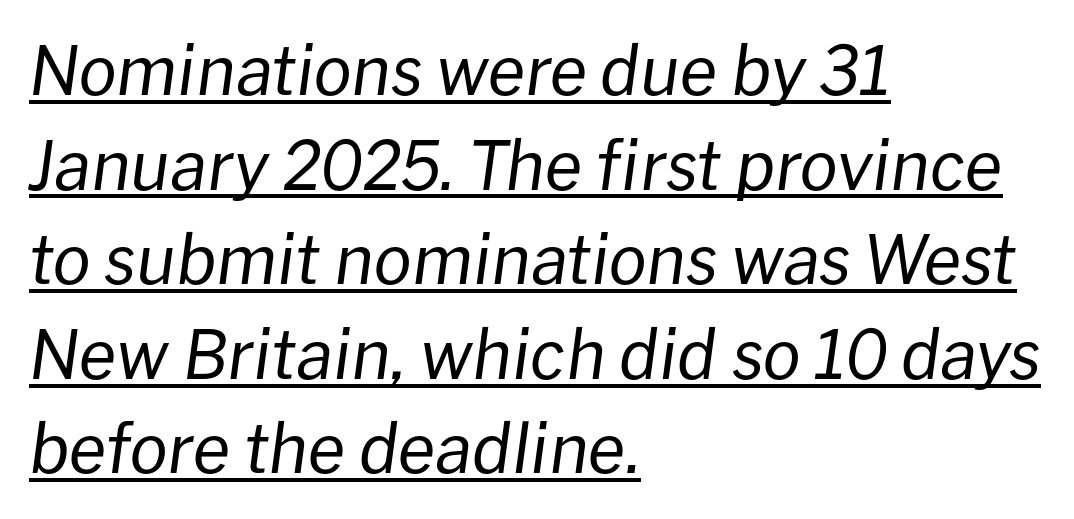
{"italic": "yes", "lean": "right", "slant_degrees": 8, "bold": "no", "weight": "regular", "width": "normal", "stroke_contrast": "low", "x_height": "medium", "monospaced": "no", "underline": "yes", "align": "left", "line_spacing": "normal", "line_spacing_ratio": 1.39, "letter_spacing": "normal", "letter_spacing_em": 0.0, "glyph_px": 68}
